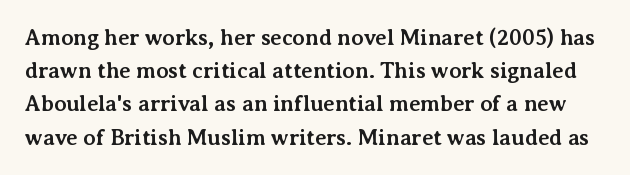
Q: Is the text bold? A: Yes.
Q: Is the text italic (slanted)? A: No, it is upright.
Q: Is the text underlined? A: No.
Q: Is the spacing between letters normal or unusually wide? A: Normal.
Q: Is the spacing between lines tight, normal or loose? A: Normal.
